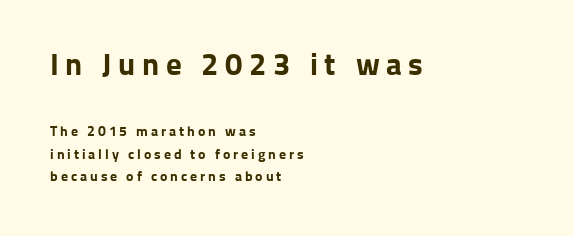
Q: Is the text bold? A: Yes.
Q: Is the text italic (slanted)? A: No, it is upright.
Q: Is the typeface a serif or a sans-serif typeface? A: Sans-serif.
Q: Is the text underlined? A: No.
Q: How is the paragraph aligned? A: Left-aligned.
Q: Is the spacing between letters normal or unusually wide? A: Unusually wide.
Q: Is the spacing between lines tight, normal or loose? A: Normal.
Q: Which block of text is set in a larger size, the first (top) or the second (bottom)? A: The first (top) one.
Q: Width (condensed, normal, or wide)? A: Normal.
Q: Stroke contrast? A: Low.
Q: x-height? A: Medium.
Q: Monospaced? A: No.
